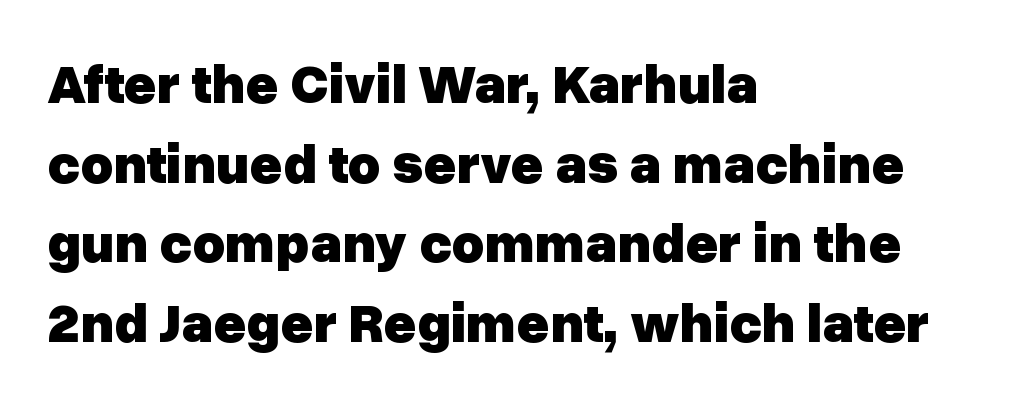
The image shows 56 px heavy sans-serif type, upright; set left-aligned, normal line spacing (1.42x), normal letter spacing, not underlined; low stroke contrast and a medium x-height.
